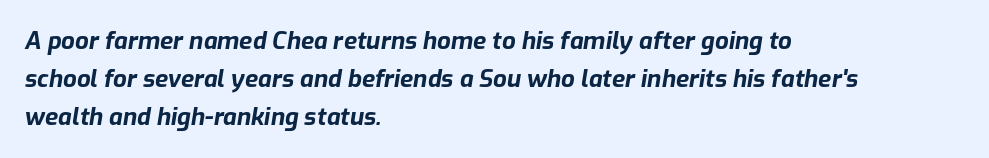
Q: Is the text bold? A: Yes.
Q: Is the text italic (slanted)? A: Yes, it leans right by about 9 degrees.
Q: Is the text underlined? A: No.
Q: How is the paragraph aligned? A: Left-aligned.
Q: Is the spacing between letters normal or unusually wide? A: Normal.
Q: Is the spacing between lines tight, normal or loose? A: Normal.
